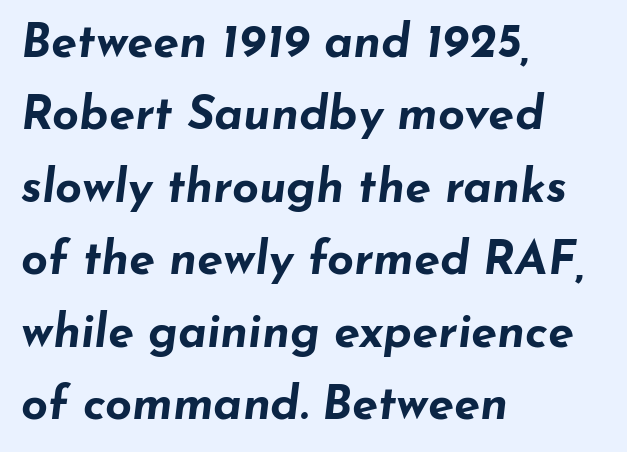
The image shows 47 px bold, wide type, italic (leaning right); set left-aligned, normal line spacing (1.54x), normal letter spacing, not underlined; low stroke contrast and a small x-height.
